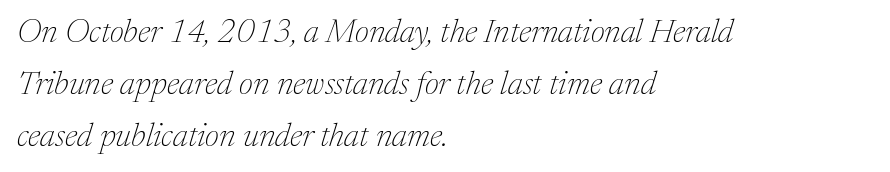
{"serif": "yes", "italic": "yes", "lean": "right", "slant_degrees": 17, "bold": "no", "weight": "thin", "width": "normal", "stroke_contrast": "medium", "x_height": "medium", "monospaced": "no", "underline": "no", "align": "left", "line_spacing": "normal", "line_spacing_ratio": 1.57, "letter_spacing": "normal", "letter_spacing_em": 0.0, "glyph_px": 33}
